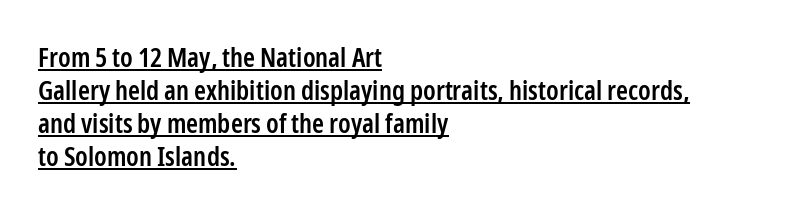
Q: Is the text bold? A: Semi-bold.
Q: Is the text italic (slanted)? A: No, it is upright.
Q: Is the text underlined? A: Yes.
Q: How is the paragraph aligned? A: Left-aligned.
Q: Is the spacing between letters normal or unusually wide? A: Normal.
